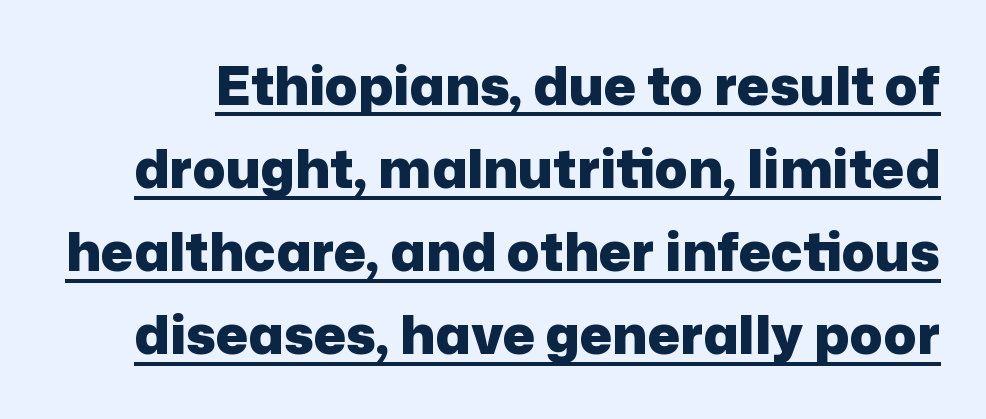
{"serif": "no", "italic": "no", "bold": "yes", "weight": "heavy", "width": "normal", "stroke_contrast": "low", "x_height": "medium", "monospaced": "no", "underline": "yes", "line_spacing": "normal", "line_spacing_ratio": 1.54, "letter_spacing": "normal", "letter_spacing_em": 0.0, "glyph_px": 54}
